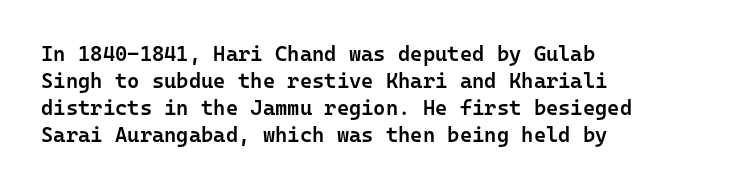
{"italic": "no", "bold": "semi", "underline": "no", "align": "left", "line_spacing": "normal", "line_spacing_ratio": 1.29, "letter_spacing": "normal", "letter_spacing_em": 0.0, "glyph_px": 21}
